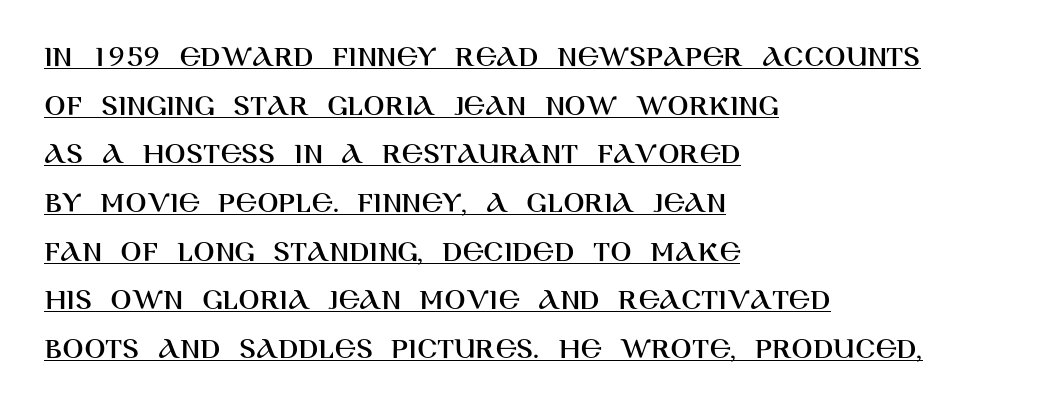
{"serif": "no", "italic": "no", "width": "normal", "stroke_contrast": "high", "x_height": "large", "monospaced": "no", "underline": "yes", "align": "left", "line_spacing": "normal", "line_spacing_ratio": 1.57, "letter_spacing": "normal", "letter_spacing_em": 0.0, "glyph_px": 31}
